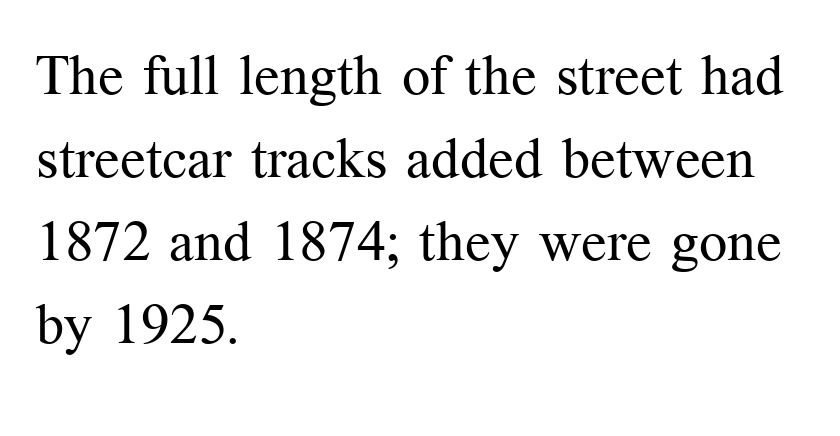
These lines are rendered in a variable-pitch font. The strokes are not fattened; the text isn't bold. Nobody drew a line under any word here. The designer went with a serif here, giving each stem small feet.
